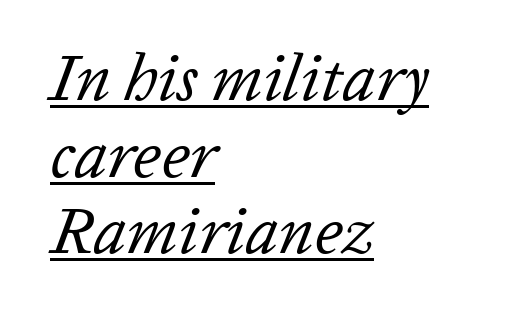
Every word sits above its own underline. Weight class: somewhere from thin through regular. You could call the tracking neutral — neither tight nor loose. Notice how the stems are inclined rather than vertical — that's the hallmark of italics.
